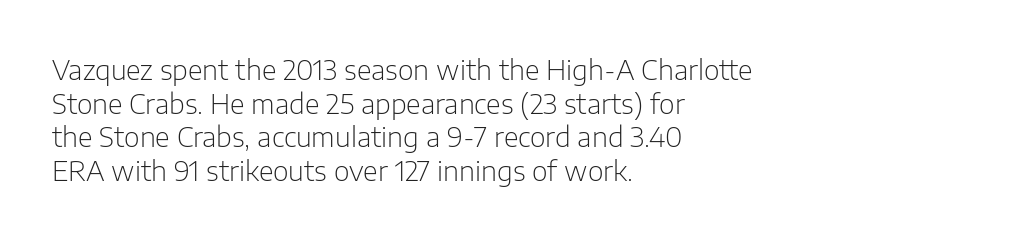
{"italic": "no", "bold": "no", "underline": "no", "align": "left", "line_spacing": "normal", "line_spacing_ratio": 1.25, "letter_spacing": "normal", "letter_spacing_em": 0.0, "glyph_px": 27}
